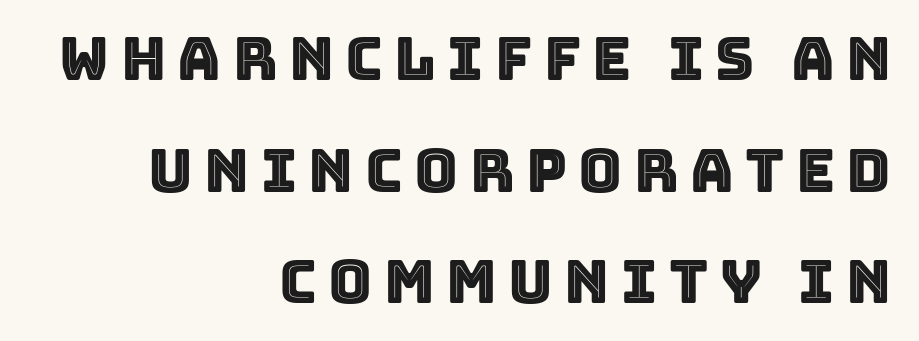
The face used here is proportionally spaced, like ordinary book or web type. Each row of text sits above clean, open space. Short and long lines alike share a common ending point at right. Style check: upright.
